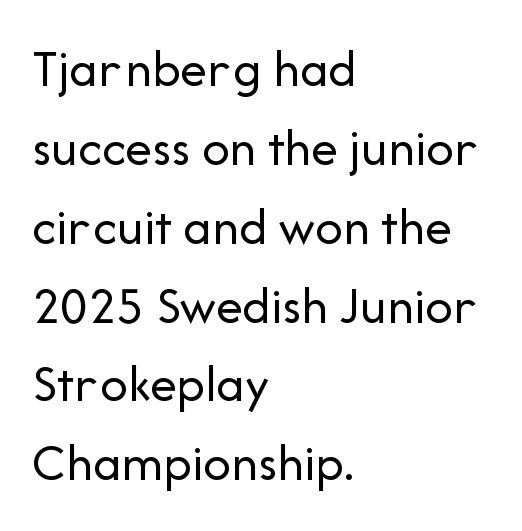
{"serif": "no", "italic": "no", "bold": "no", "weight": "regular", "width": "normal", "stroke_contrast": "low", "x_height": "medium", "monospaced": "no", "underline": "no", "align": "left", "line_spacing": "normal", "line_spacing_ratio": 1.46, "letter_spacing": "normal", "letter_spacing_em": 0.0, "glyph_px": 54}
